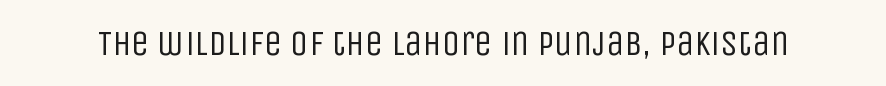
Q: Is the text bold? A: No.
Q: Is the text italic (slanted)? A: No, it is upright.
Q: Is the typeface a serif or a sans-serif typeface? A: Sans-serif.
Q: Is the text underlined? A: No.
Q: Is the spacing between letters normal or unusually wide? A: Normal.
Q: Width (condensed, normal, or wide)? A: Condensed.
Q: Stroke contrast? A: Low.
Q: x-height? A: Large.
Q: Monospaced? A: No.
